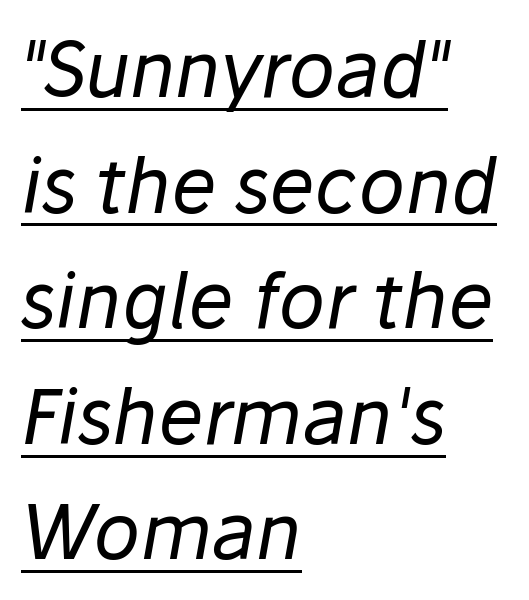
{"italic": "yes", "lean": "right", "slant_degrees": 10, "bold": "no", "weight": "regular", "width": "normal", "stroke_contrast": "low", "x_height": "medium", "monospaced": "no", "underline": "yes", "align": "left", "line_spacing": "normal", "line_spacing_ratio": 1.52, "letter_spacing": "normal", "letter_spacing_em": 0.0, "glyph_px": 76}
